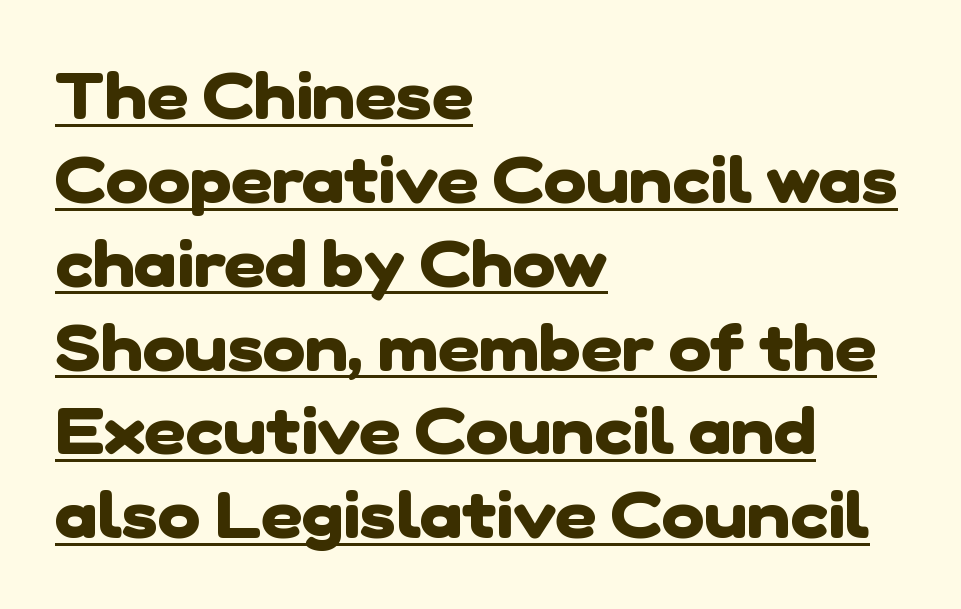
The image shows 64 px heavy sans-serif type; set left-aligned, normal line spacing (1.31x), normal letter spacing, underlined; low stroke contrast and a medium x-height.
